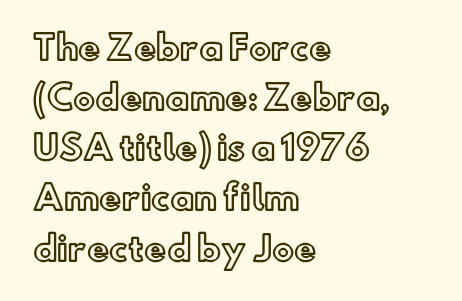
{"italic": "no", "width": "normal", "x_height": "small", "monospaced": "no", "underline": "no", "align": "left", "line_spacing": "normal", "line_spacing_ratio": 1.52, "letter_spacing": "normal", "letter_spacing_em": 0.0, "glyph_px": 33}
